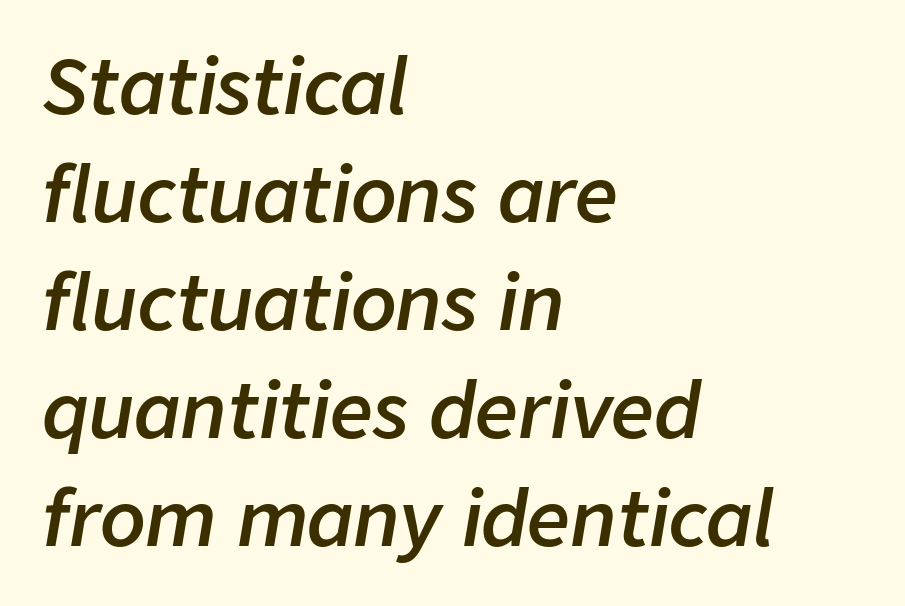
{"italic": "yes", "lean": "right", "slant_degrees": 9, "bold": "semi", "weight": "semibold", "width": "normal", "stroke_contrast": "low", "x_height": "medium", "monospaced": "no", "underline": "no", "align": "left", "line_spacing": "normal", "line_spacing_ratio": 1.44, "letter_spacing": "normal", "letter_spacing_em": 0.0, "glyph_px": 75}
